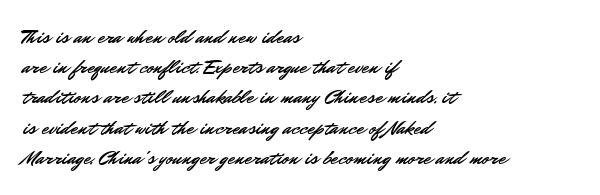
The image shows 21 px text type; set left-aligned, normal line spacing (1.44x), normal letter spacing, not underlined.
